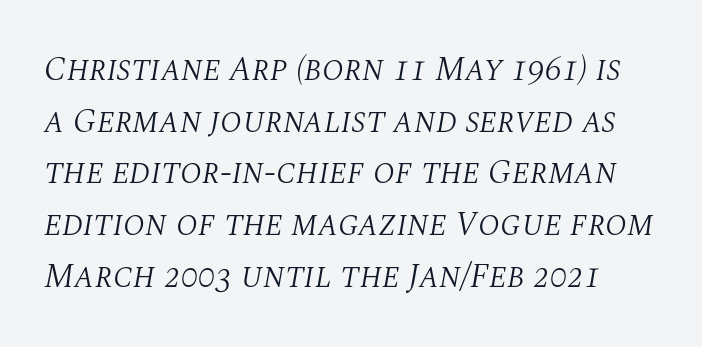
{"serif": "yes", "italic": "yes", "lean": "right", "slant_degrees": 10, "bold": "no", "weight": "light", "width": "normal", "stroke_contrast": "medium", "x_height": "large", "monospaced": "no", "underline": "no", "line_spacing": "normal", "line_spacing_ratio": 1.52, "letter_spacing": "normal", "letter_spacing_em": 0.0, "glyph_px": 34}
